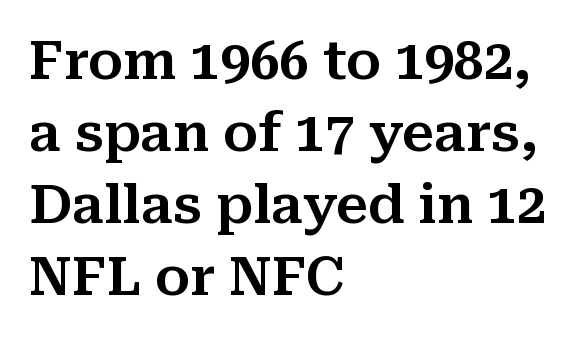
The image shows 53 px serif type, upright; set left-aligned, normal line spacing (1.36x), normal letter spacing, not underlined; medium stroke contrast and a medium x-height.
